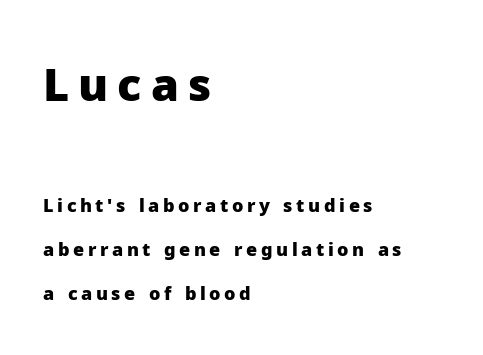
Q: Is the text bold? A: Yes.
Q: Is the text italic (slanted)? A: No, it is upright.
Q: Is the typeface a serif or a sans-serif typeface? A: Sans-serif.
Q: Is the text underlined? A: No.
Q: How is the paragraph aligned? A: Left-aligned.
Q: Is the spacing between letters normal or unusually wide? A: Unusually wide.
Q: Is the spacing between lines tight, normal or loose? A: Loose.
Q: Which block of text is set in a larger size, the first (top) or the second (bottom)? A: The first (top) one.
Q: Width (condensed, normal, or wide)? A: Normal.
Q: Stroke contrast? A: Low.
Q: x-height? A: Medium.
Q: Monospaced? A: No.
